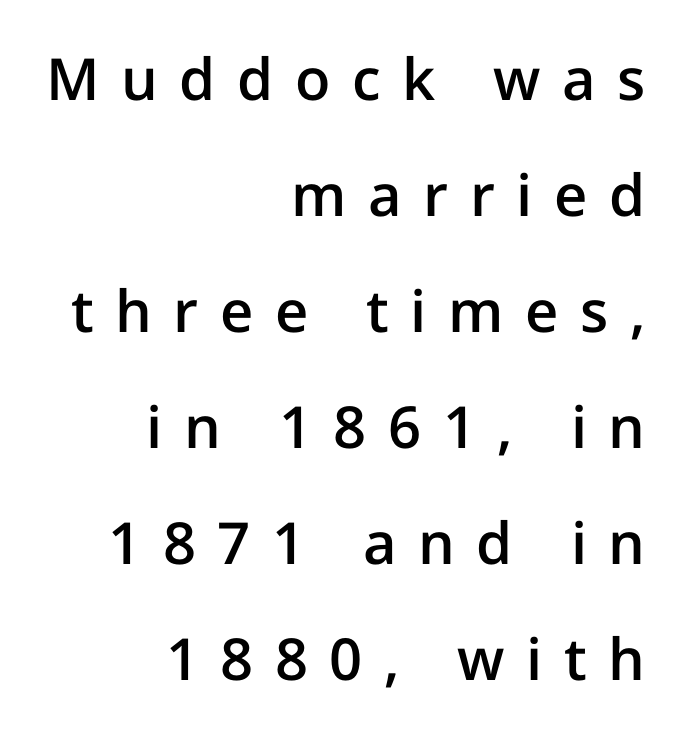
The image shows 58 px semibold sans-serif type, upright; set right-aligned, loose line spacing (2.0x), unusually wide letter spacing (+0.37 em), not underlined; low stroke contrast and a medium x-height.
